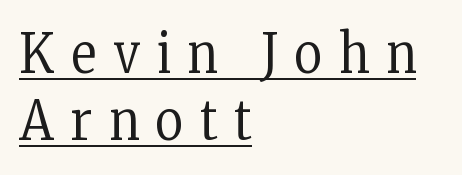
{"serif": "yes", "italic": "no", "bold": "no", "weight": "regular", "width": "condensed", "stroke_contrast": "low", "x_height": "medium", "monospaced": "no", "underline": "yes", "align": "left", "line_spacing": "normal", "line_spacing_ratio": 1.25, "letter_spacing": "wide", "letter_spacing_em": 0.32, "glyph_px": 54}
